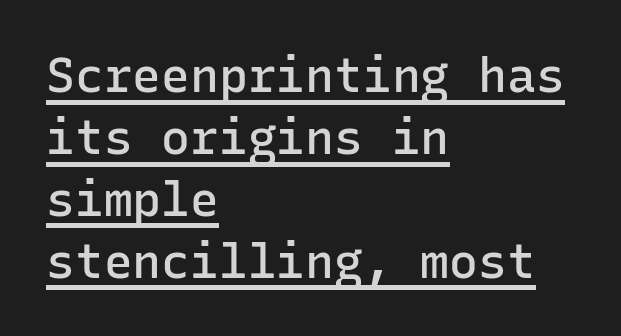
The image shows 48 px semibold sans-serif type, upright, monospaced; set left-aligned, normal line spacing (1.29x), normal letter spacing, underlined; low stroke contrast and a medium x-height.
